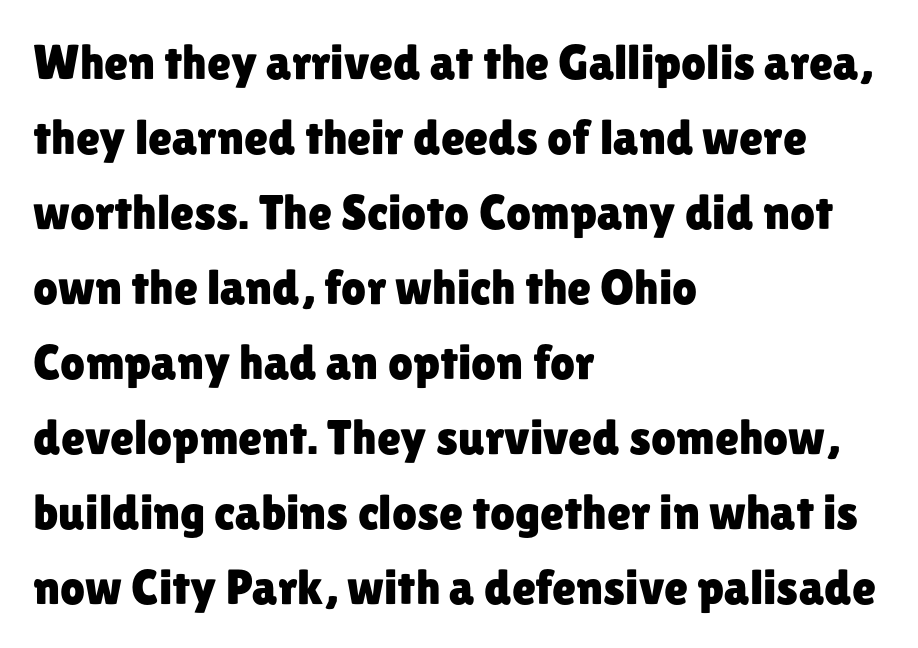
The image shows 49 px sans-serif type, upright; set left-aligned, normal line spacing (1.53x), normal letter spacing, not underlined; low stroke contrast and a medium x-height.
